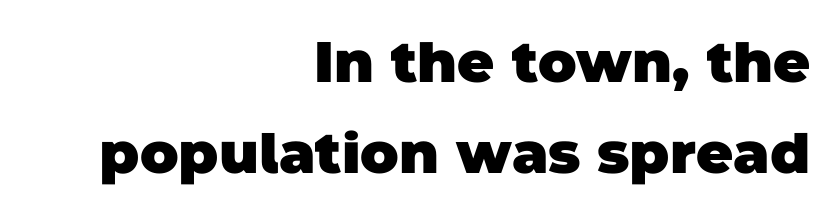
The image shows 57 px heavy sans-serif type; set right-aligned, normal line spacing (1.59x), normal letter spacing, not underlined; low stroke contrast and a large x-height.
